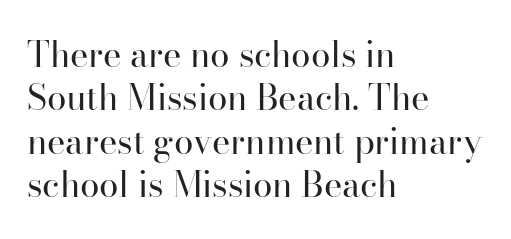
Reading down the block, your eye returns to a fixed left position each line. Here the designer chose a conventional face with non-uniform glyph widths. This is serif lettering, the kind often seen in printed books. The strokes carry an ordinary text weight at most. Look at the tracking — it's just the regular setting, nothing added. Is there any slant? The stems are plumb.
